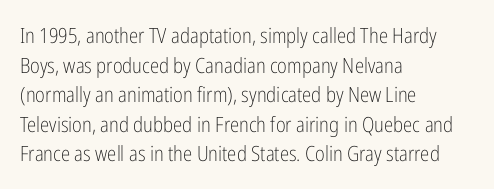
The image shows 21 px text type, upright; set left-aligned, normal line spacing (1.41x), normal letter spacing, not underlined.
